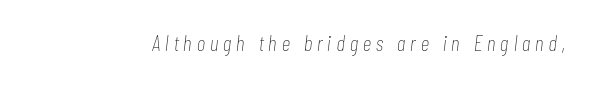
The letterforms stand isolated, each surrounded by extra space. The letterforms sit at book weight or below. The lettering tilts uniformly, giving the passage an italic look. Glance below the letters and you will spot only blank space.
